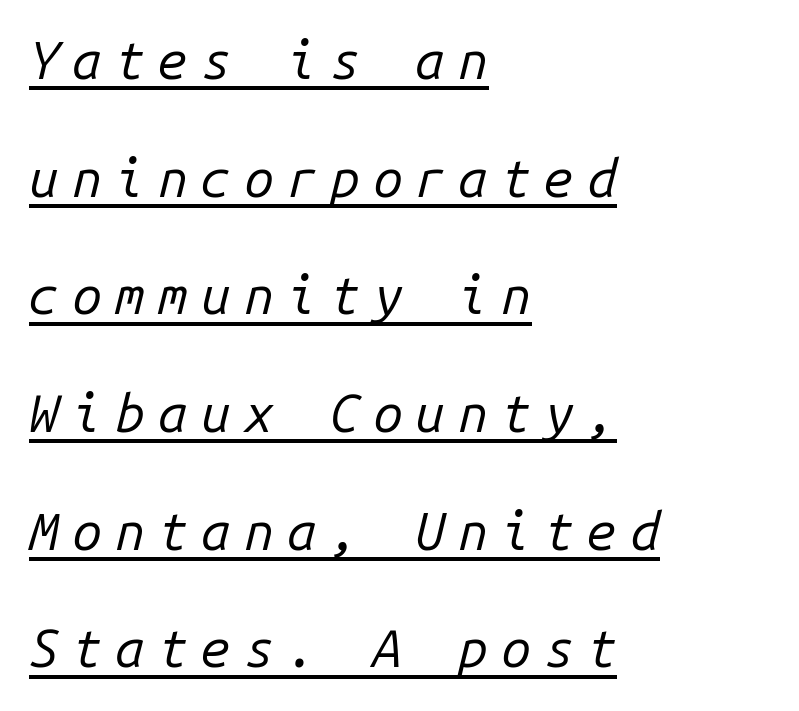
Words appear elongated and porous because spacing is wide. Think standard paragraph weight, or any step lighter than that. The passage shown is typed in a monospace face where columns stay perfectly aligned. Regarding leading, the lines here are spaced well apart.
